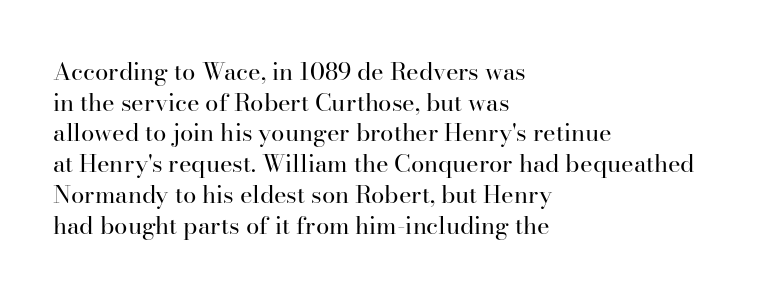
{"italic": "no", "bold": "no", "underline": "no", "align": "left", "line_spacing": "normal", "line_spacing_ratio": 1.28, "letter_spacing": "normal", "letter_spacing_em": 0.0, "glyph_px": 24}
